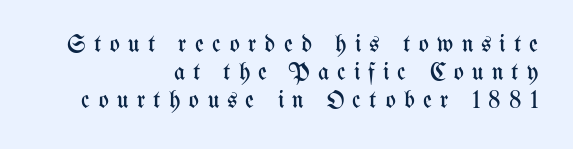
The image shows 24 px text type, upright; set right-aligned, line spacing 1.16x, unusually wide letter spacing (+0.34 em), not underlined.
